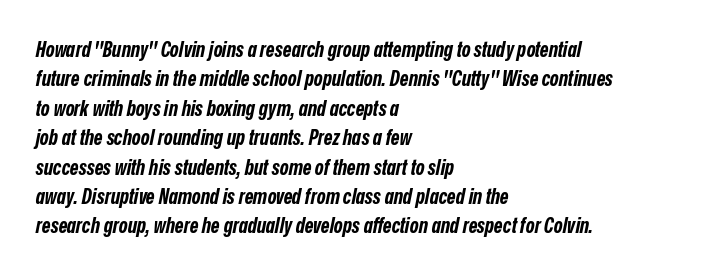
Which margin do the lines hug? The left one — the right edge is uneven. Compared with an ordinary text face, these strokes are far heavier — a full bold. Compared with typical paragraphs, the rows here are spaced about the same. The letters sit at their default tracking, neither squeezed nor spread.
